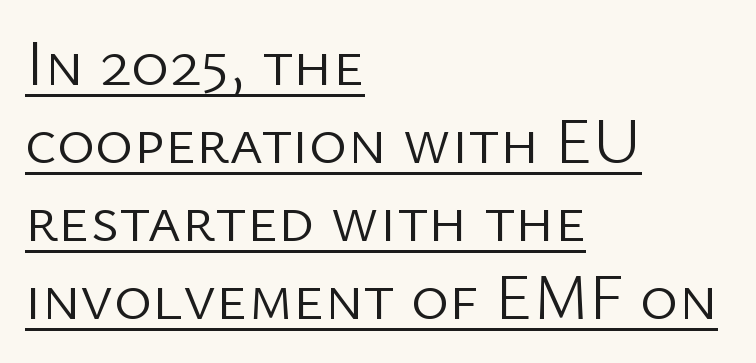
{"serif": "no", "italic": "no", "bold": "no", "weight": "light", "width": "normal", "stroke_contrast": "low", "x_height": "medium", "monospaced": "no", "underline": "yes", "align": "left", "line_spacing_ratio": 1.2, "letter_spacing": "normal", "letter_spacing_em": 0.0, "glyph_px": 65}
